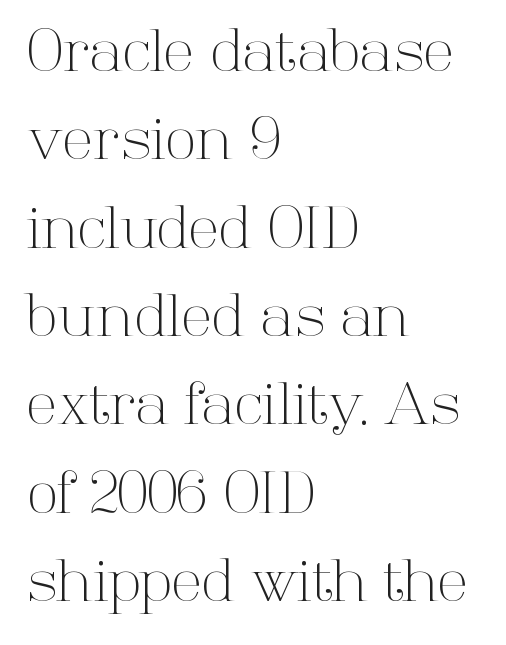
On a weight scale, this lands at 450 or below. These lines stack with their left ends in a neat column. These lines were composed using upright roman letters. The font family rendered here belongs to the serif group.
